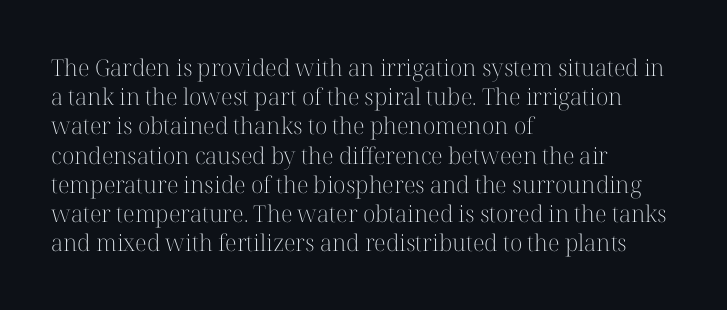
{"italic": "no", "bold": "no", "underline": "no", "align": "left", "line_spacing": "normal", "line_spacing_ratio": 1.27, "letter_spacing": "normal", "letter_spacing_em": 0.0, "glyph_px": 23}
